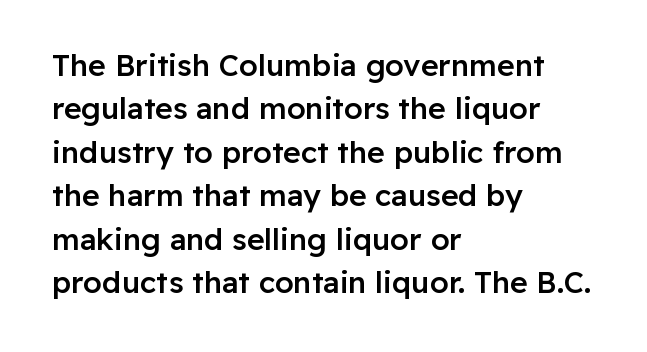
Words float on clear page, feet unadorned. The ragged edge is on the right, which tells us the setting is flush left. The glyphs have the mass of a demibold cut, below bold. The space between consecutive lines is moderate. You could not count columns in this text — the font is proportionally spaced. A sans-serif font was chosen for this passage.
